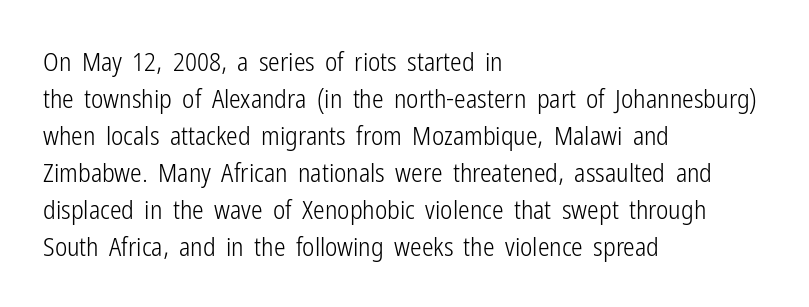
The image shows 26 px text type, upright; set left-aligned, normal line spacing (1.42x), normal letter spacing, not underlined.
